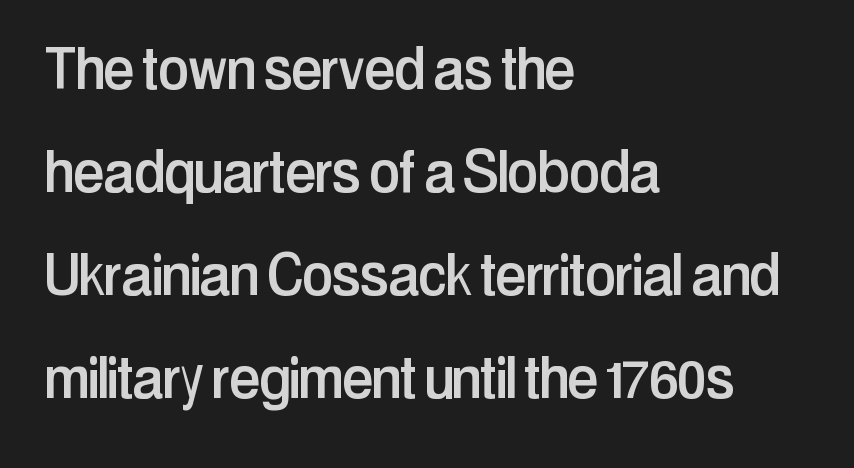
The letters stand straight up with perfectly vertical stems. Honestly, the letter spacing is just normal — you wouldn't notice it. Note the varied advance widths — an 'i' is clearly narrower than an 'm'. Rule under the text: the space is simply empty. Regular leading.
